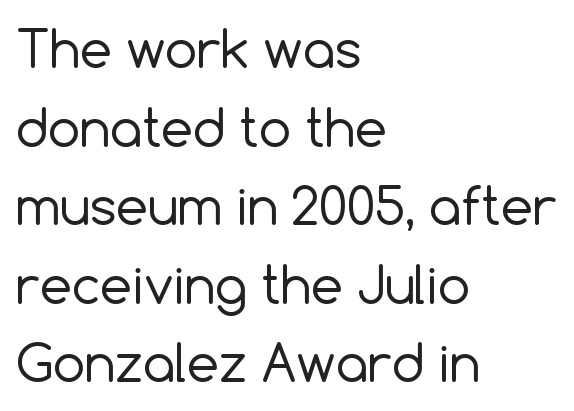
The rendering uses a moderate line-height, typical for paragraphs. What kind of face is this? One without serifs — a sans. Has an underline been added? It has not. Every row of glyphs begins at an identical x-position on the left. The gaps between neighbouring characters are ordinary and unremarkable.
